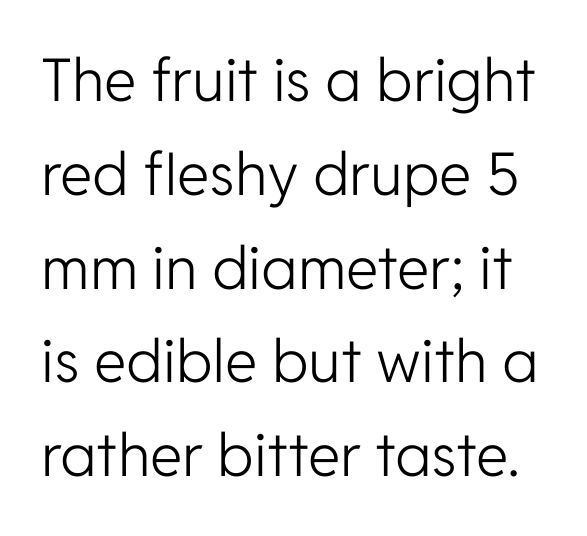
Varying glyph widths throughout — classic text-font behaviour. Italic: no, the glyphs are upright roman. Baseline-to-baseline distance is the conventional proportion of letter height. Lines of text with bare space underneath.
